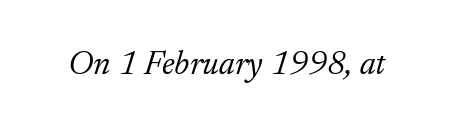
{"serif": "yes", "italic": "yes", "lean": "right", "slant_degrees": 17, "bold": "no", "weight": "light", "width": "normal", "stroke_contrast": "low", "x_height": "small", "monospaced": "no", "underline": "no", "letter_spacing": "normal", "letter_spacing_em": 0.0, "glyph_px": 34}
